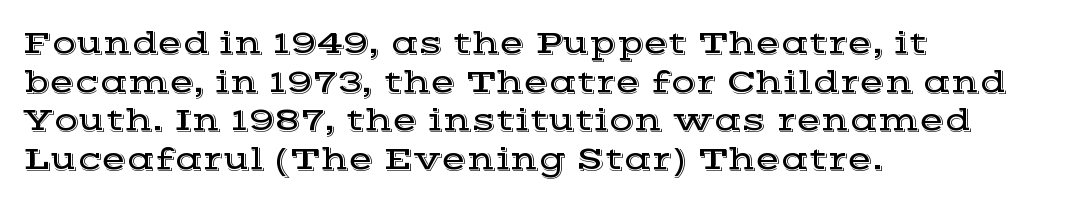
Q: Is the text italic (slanted)? A: No, it is upright.
Q: Is the typeface a serif or a sans-serif typeface? A: Serif.
Q: Is the text underlined? A: No.
Q: How is the paragraph aligned? A: Left-aligned.
Q: Is the spacing between letters normal or unusually wide? A: Normal.
Q: Width (condensed, normal, or wide)? A: Wide.
Q: x-height? A: Medium.
Q: Monospaced? A: No.
